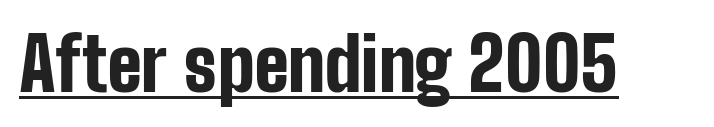
Q: Is the text bold? A: Yes.
Q: Is the text italic (slanted)? A: No, it is upright.
Q: Is the typeface a serif or a sans-serif typeface? A: Sans-serif.
Q: Is the text underlined? A: Yes.
Q: Is the spacing between letters normal or unusually wide? A: Normal.
Q: Width (condensed, normal, or wide)? A: Condensed.
Q: Stroke contrast? A: Low.
Q: x-height? A: Medium.
Q: Monospaced? A: No.
